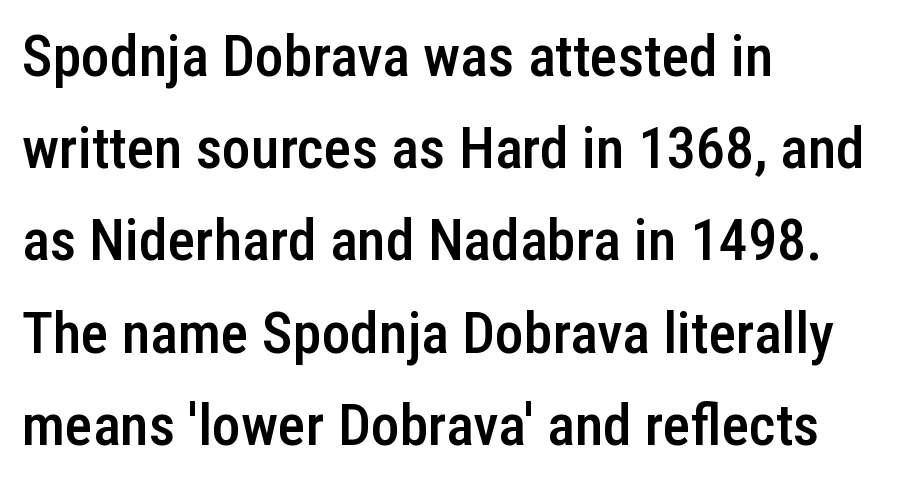
These lines carry some extra weight — a demibold, not a full bold. Spacing verdict: proportional, widths tailored to each character. These lines are composed in type without serifs. Vertical spacing — default.
